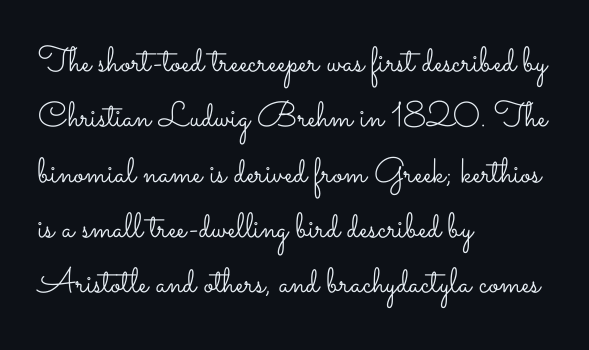
{"bold": "no", "weight": "light", "width": "wide", "stroke_contrast": "low", "x_height": "small", "monospaced": "no", "underline": "no", "align": "left", "line_spacing": "normal", "line_spacing_ratio": 1.58, "letter_spacing": "normal", "letter_spacing_em": 0.0, "glyph_px": 35}
